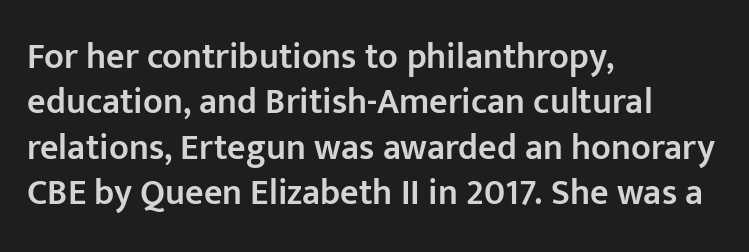
This sample uses an upright cut, with every glyph sitting square on the baseline. Compared with an ordinary text face, these strokes are moderately heavier — a semibold. These lines keep a tight, regular rhythm from letter to letter. Serif or sans? Sans — the stroke terminals are bare. Honestly, the row spacing looks completely unremarkable. All the whitespace from short lines collects on the right.
